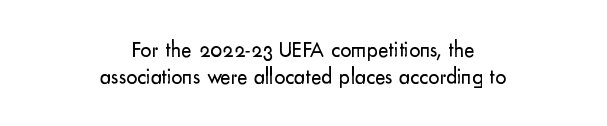
Q: Is the text bold? A: No.
Q: Is the text italic (slanted)? A: No, it is upright.
Q: Is the text underlined? A: No.
Q: How is the paragraph aligned? A: Centered.
Q: Is the spacing between letters normal or unusually wide? A: Normal.
